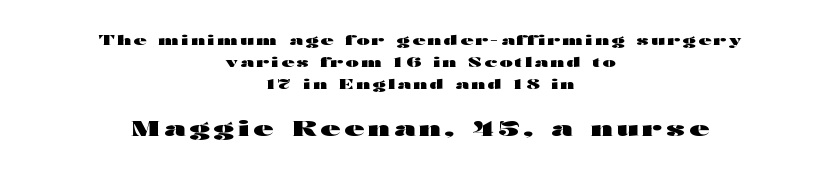
Q: Is the text bold? A: Yes.
Q: Is the text italic (slanted)? A: No, it is upright.
Q: Is the text underlined? A: No.
Q: How is the paragraph aligned? A: Centered.
Q: Is the spacing between lines tight, normal or loose? A: Normal.
Q: Which block of text is set in a larger size, the first (top) or the second (bottom)? A: The second (bottom) one.
